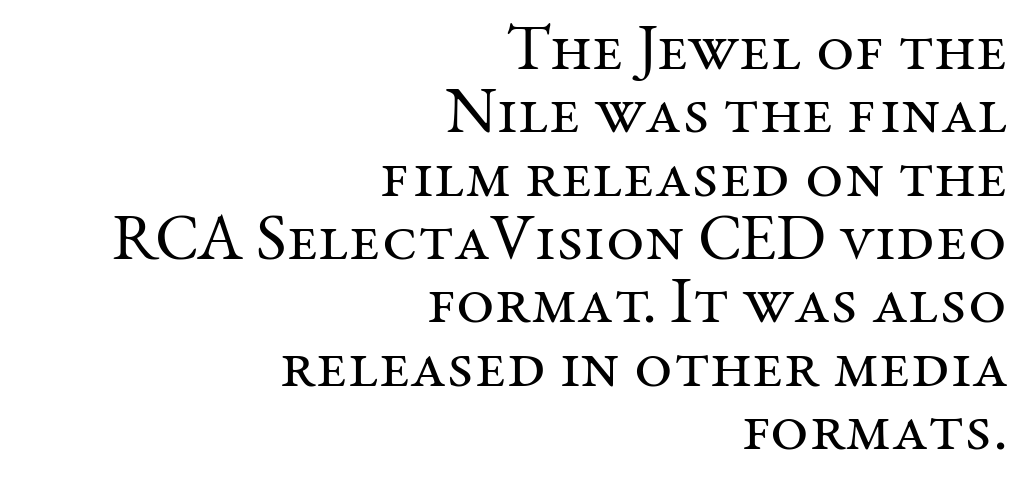
The image shows 66 px regular-weight serif type, upright; set right-aligned, tight line spacing (0.96x), normal letter spacing, not underlined; medium stroke contrast and a medium x-height.
